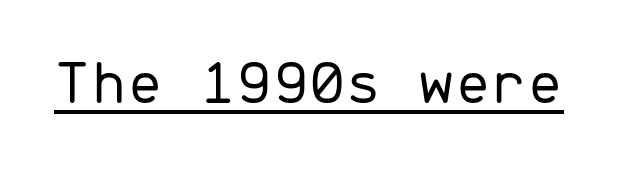
Is this a fixed-width face? Yes — each glyph sits in an identical cell. This is the regular roman posture of the typeface. Compared with typical body copy, the letter spacing here is the same. The type family on display is of the sans-serif kind.
